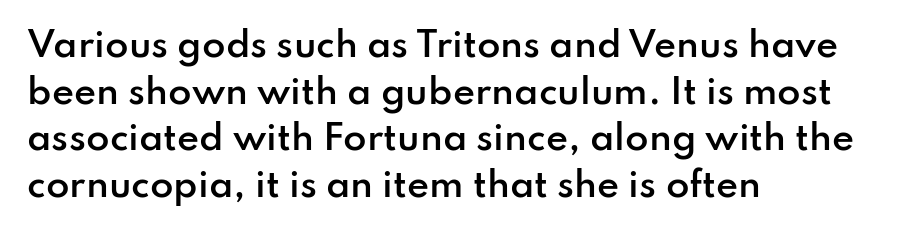
{"serif": "no", "italic": "no", "bold": "semi", "weight": "semibold", "width": "normal", "stroke_contrast": "low", "x_height": "small", "monospaced": "no", "underline": "no", "align": "left", "line_spacing": "normal", "line_spacing_ratio": 1.37, "letter_spacing": "normal", "letter_spacing_em": 0.0, "glyph_px": 34}
